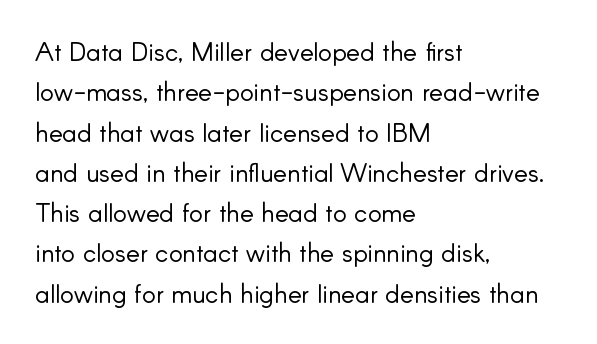
{"italic": "no", "bold": "no", "underline": "no", "align": "left", "line_spacing": "normal", "line_spacing_ratio": 1.55, "letter_spacing": "normal", "letter_spacing_em": 0.0, "glyph_px": 26}
